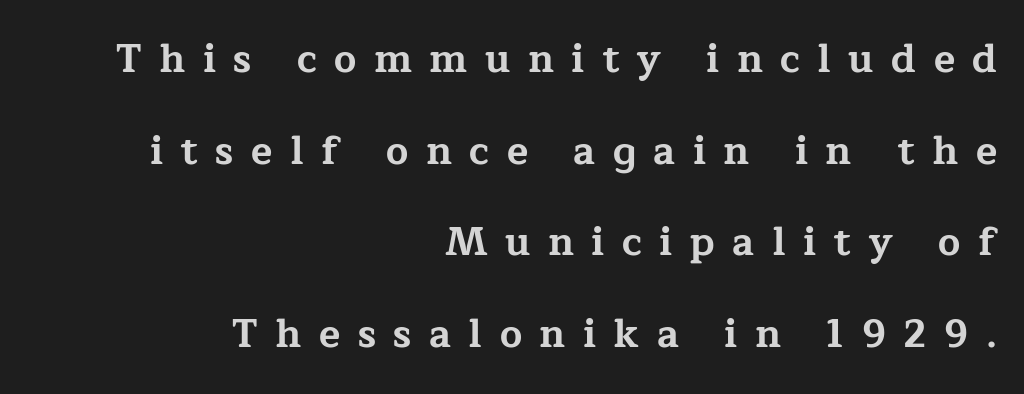
The horizontal fit of the characters is loose and conspicuously gappy. Look at the stroke-to-counter ratio: heavy, a bold. It's the straight-up-and-down kind of type. No word sits above an underline. Line ends are locked; line starts wander.
